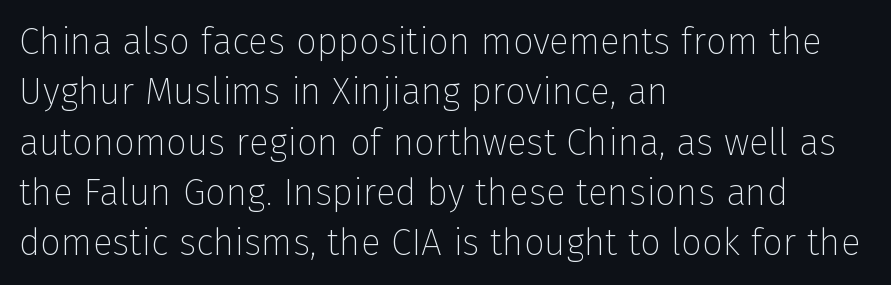
The image shows 37 px thin sans-serif type, upright; set left-aligned, normal line spacing (1.36x), normal letter spacing, not underlined; low stroke contrast and a medium x-height.
